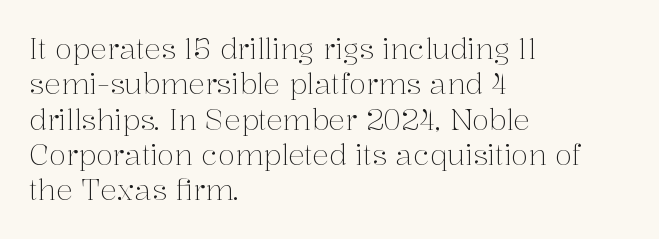
{"serif": "yes", "italic": "no", "bold": "no", "weight": "light", "width": "normal", "stroke_contrast": "medium", "x_height": "medium", "monospaced": "no", "underline": "no", "align": "left", "line_spacing": "normal", "line_spacing_ratio": 1.26, "letter_spacing": "normal", "letter_spacing_em": 0.0, "glyph_px": 28}
